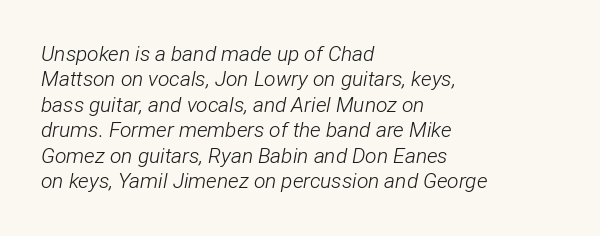
The image shows 21 px text type, italic (leaning right); set left-aligned, line spacing 1.21x, normal letter spacing, not underlined.
